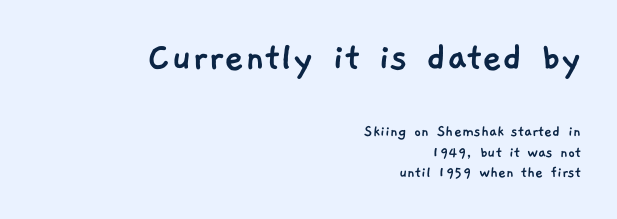
Q: Is the typeface a serif or a sans-serif typeface? A: Sans-serif.
Q: Is the text underlined? A: No.
Q: How is the paragraph aligned? A: Right-aligned.
Q: Is the spacing between letters normal or unusually wide? A: Normal.
Q: Which block of text is set in a larger size, the first (top) or the second (bottom)? A: The first (top) one.
Q: Width (condensed, normal, or wide)? A: Normal.
Q: Stroke contrast? A: Low.
Q: x-height? A: Medium.
Q: Monospaced? A: No.
